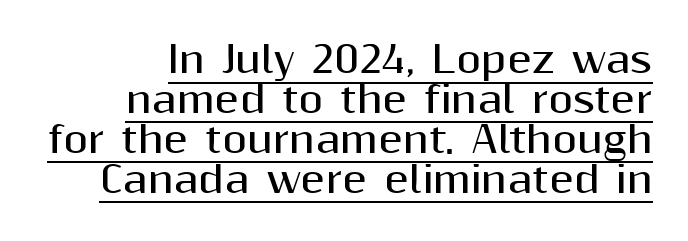
The image shows 36 px bold sans-serif type, upright; set tight line spacing (1.11x), normal letter spacing, underlined; medium stroke contrast and a medium x-height.
